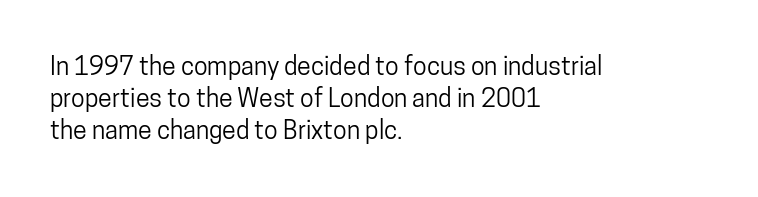
{"italic": "no", "underline": "no", "align": "left", "line_spacing": "normal", "line_spacing_ratio": 1.28, "letter_spacing": "normal", "letter_spacing_em": 0.0, "glyph_px": 25}
